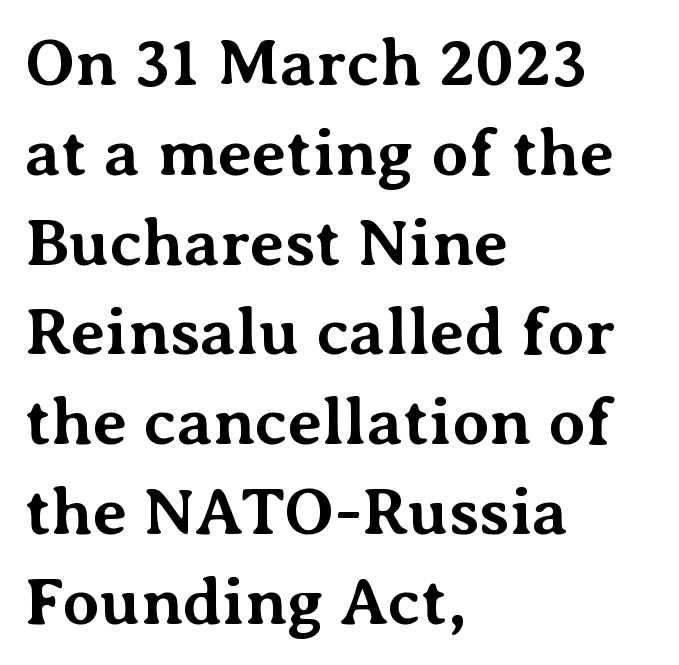
The image shows 67 px bold serif type, upright; set left-aligned, normal line spacing (1.34x), normal letter spacing, not underlined; medium stroke contrast and a medium x-height.
